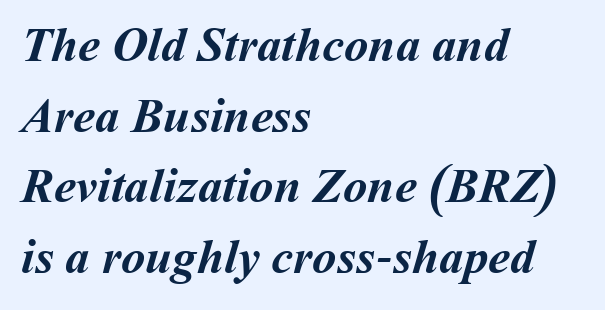
The image shows 49 px semibold type; set left-aligned, normal line spacing (1.44x), normal letter spacing, not underlined; medium stroke contrast and a medium x-height.
